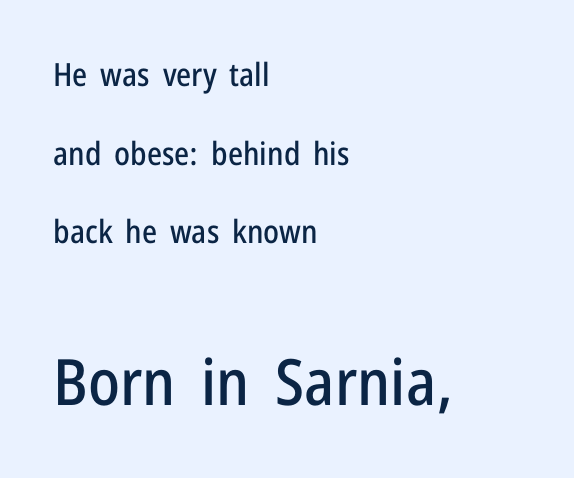
Does the lettering tilt? It doesn't — this is upright. Any mark beneath the type? The region is blank. Classification — sans serif. Is this a fixed-width face? No — the glyphs have proportional, varying widths. Which chunk is bigger? The second one — the bottom block dwarfs the top. The gaps between neighbouring characters are ordinary and unremarkable.
